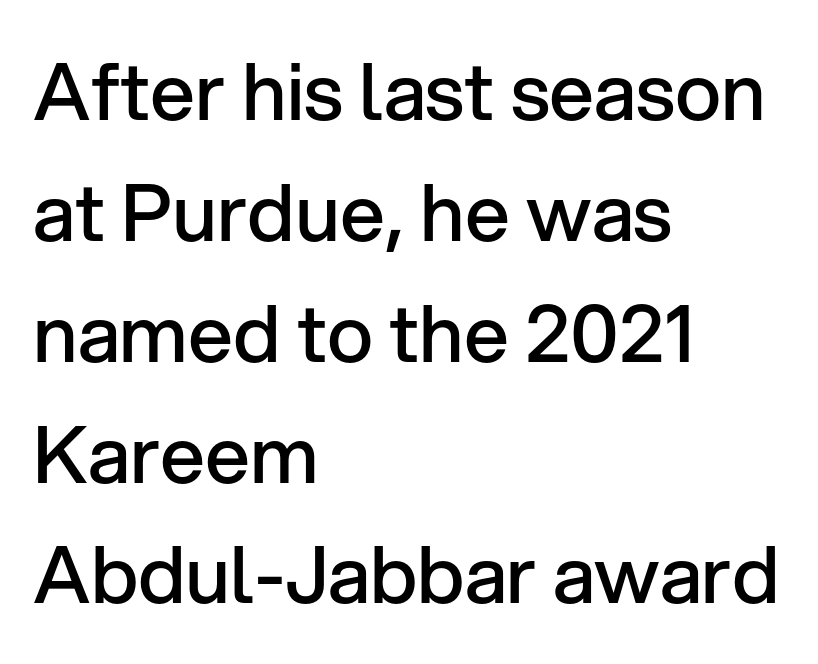
Line spacing here is normal. In terms of letterspacing, this is plain default setting. Each line starts at the same left margin while the right side varies. The typography opts for an upright posture over an oblique one.
